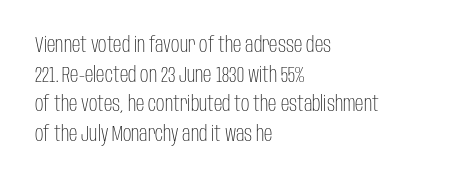
The image shows 21 px text type, upright; set left-aligned, normal line spacing (1.41x), normal letter spacing, not underlined.
